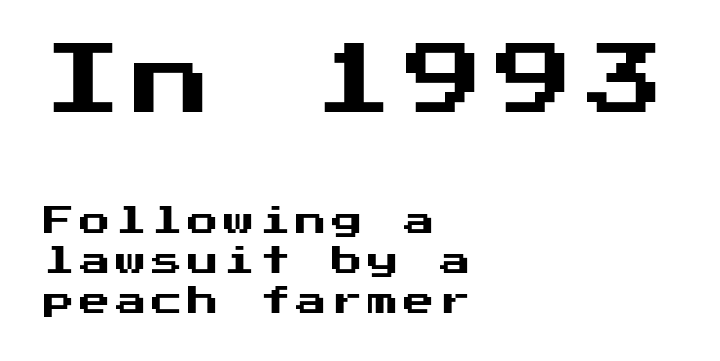
Short and long lines alike share a common starting point at left. Top chunk: large. Bottom chunk: small. The lettering holds an erect, upright posture throughout. The rendering shows plain stroke endings on the letterforms — a sans-serif design.
